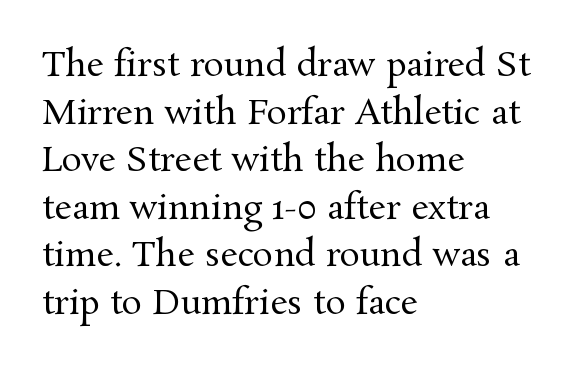
{"serif": "yes", "italic": "no", "bold": "no", "weight": "regular", "width": "normal", "stroke_contrast": "medium", "x_height": "medium", "monospaced": "no", "underline": "no", "align": "left", "line_spacing": "normal", "line_spacing_ratio": 1.4, "letter_spacing": "normal", "letter_spacing_em": 0.0, "glyph_px": 34}
